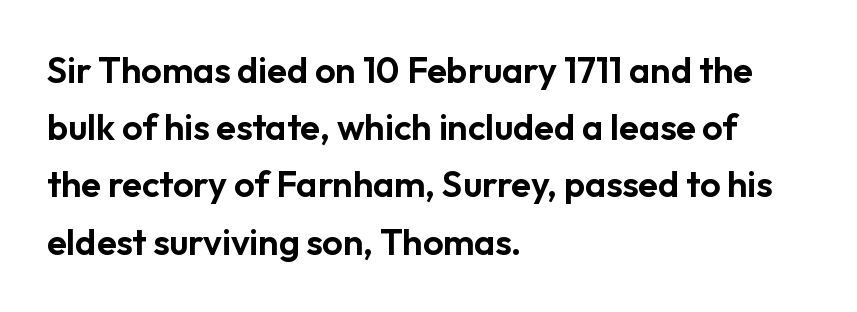
{"serif": "no", "italic": "no", "width": "normal", "stroke_contrast": "low", "x_height": "medium", "monospaced": "no", "underline": "no", "align": "left", "line_spacing": "normal", "line_spacing_ratio": 1.59, "letter_spacing": "normal", "letter_spacing_em": 0.0, "glyph_px": 36}
